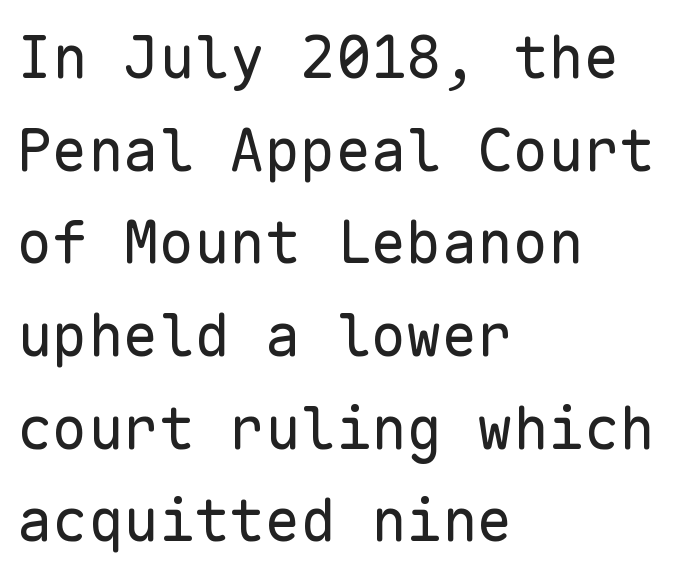
The image shows 59 px regular-weight sans-serif type, upright, monospaced; set left-aligned, normal line spacing (1.57x), normal letter spacing, not underlined; low stroke contrast and a medium x-height.
